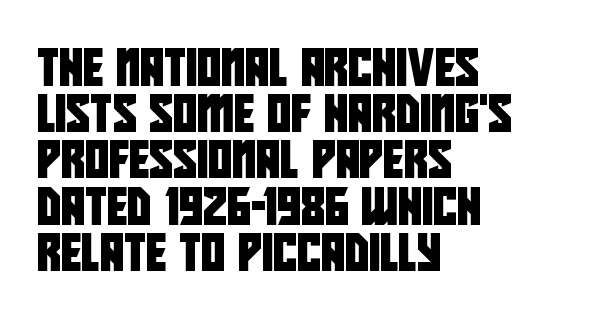
This sample uses a sans-serif face. There is no visible air inserted between adjacent glyphs. Think of a printed novel: that variable character pitch is what you see here. Horizontal bands of white between lines are of average thickness.
